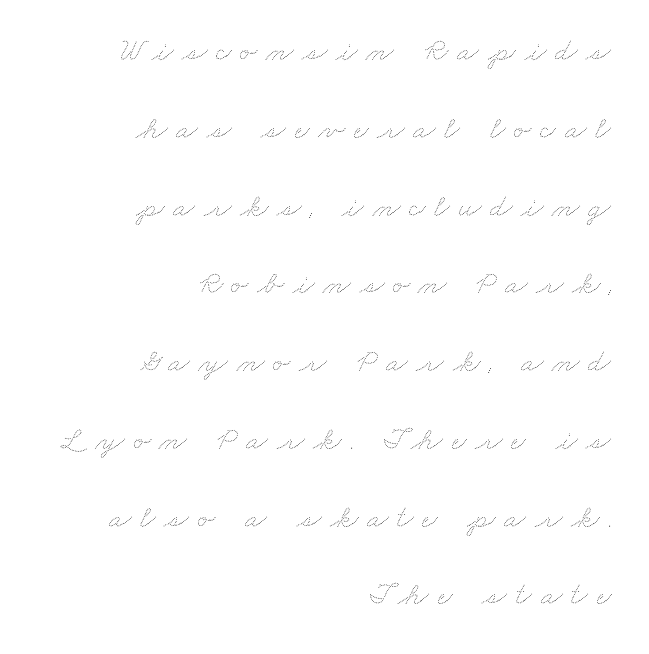
{"bold": "no", "weight": "thin", "width": "wide", "stroke_contrast": "medium", "x_height": "small", "monospaced": "no", "underline": "no", "align": "right", "line_spacing": "loose", "line_spacing_ratio": 2.43, "letter_spacing": "wide", "letter_spacing_em": 0.27, "glyph_px": 32}
